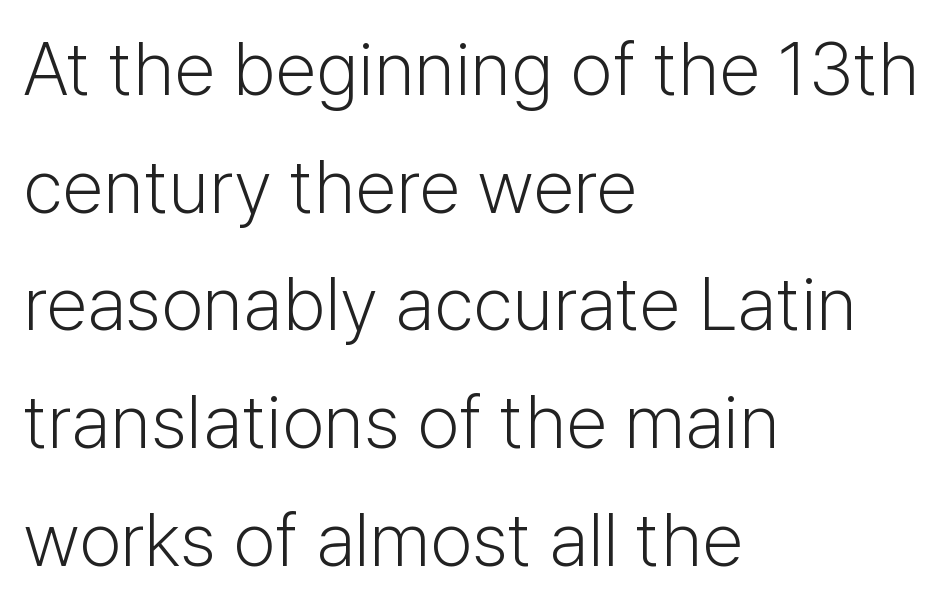
The image shows 75 px light sans-serif type, upright; set left-aligned, normal line spacing (1.57x), normal letter spacing, not underlined; low stroke contrast and a medium x-height.
